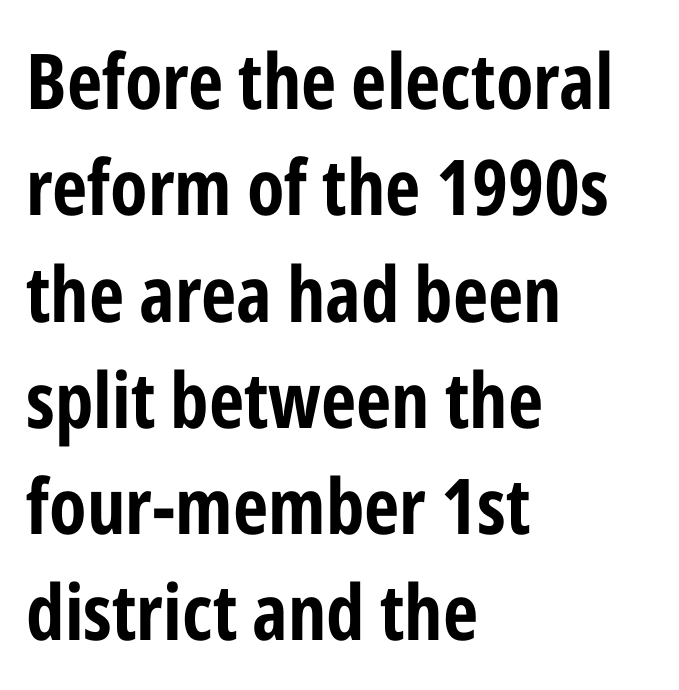
{"serif": "no", "italic": "no", "bold": "yes", "weight": "bold", "width": "condensed", "stroke_contrast": "low", "x_height": "medium", "monospaced": "no", "underline": "no", "align": "left", "line_spacing": "normal", "line_spacing_ratio": 1.38, "letter_spacing": "normal", "letter_spacing_em": 0.0, "glyph_px": 77}
